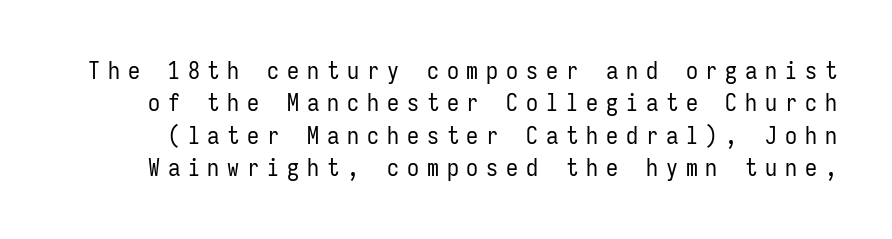
{"italic": "no", "bold": "no", "underline": "no", "line_spacing": "normal", "line_spacing_ratio": 1.35, "letter_spacing": "wide", "letter_spacing_em": 0.33, "glyph_px": 24}
